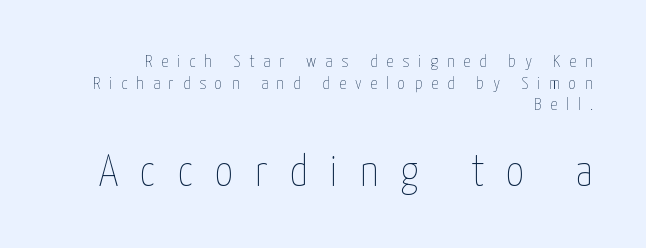
The gaps between neighbouring characters are conspicuously large. Heaviness? Minimal to ordinary, like unemphasized prose. The typography opts for an upright posture over an oblique one. No word sits above an underline.
